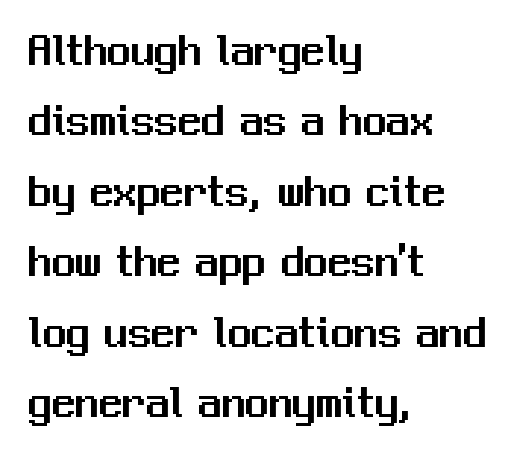
Compared with typical body copy, the letter spacing here is the same. Designer's note — italics off, roman on. Check under the words: just untouched page. The compositor pushed each line to the left boundary. Interline gaps are of average width in this sample.
